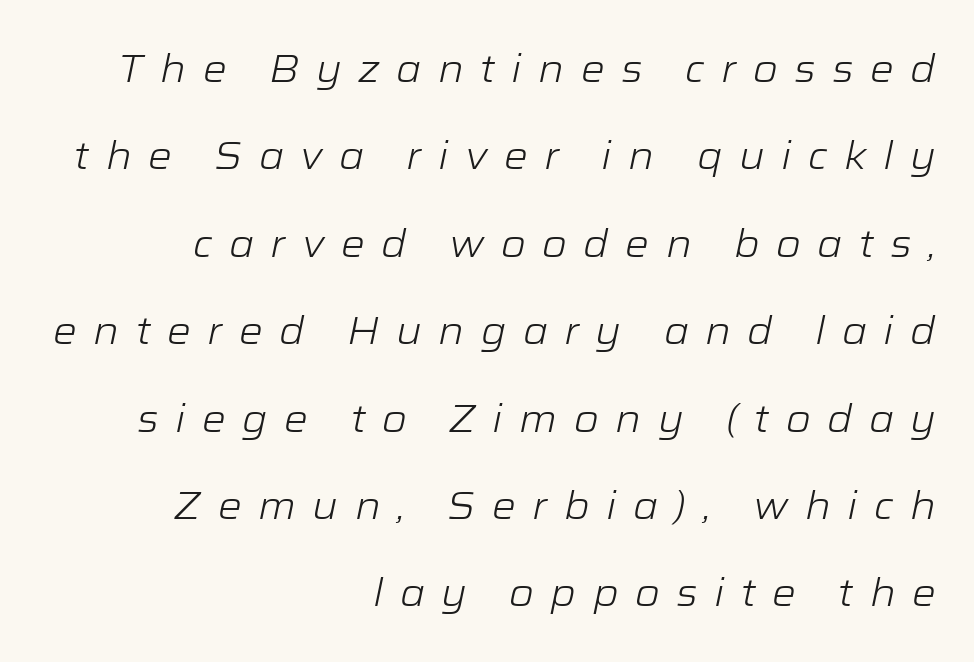
{"italic": "yes", "lean": "right", "slant_degrees": 12, "bold": "no", "weight": "light", "width": "wide", "stroke_contrast": "low", "x_height": "medium", "monospaced": "no", "underline": "no", "align": "right", "line_spacing": "loose", "line_spacing_ratio": 2.3, "letter_spacing": "wide", "letter_spacing_em": 0.43, "glyph_px": 38}
